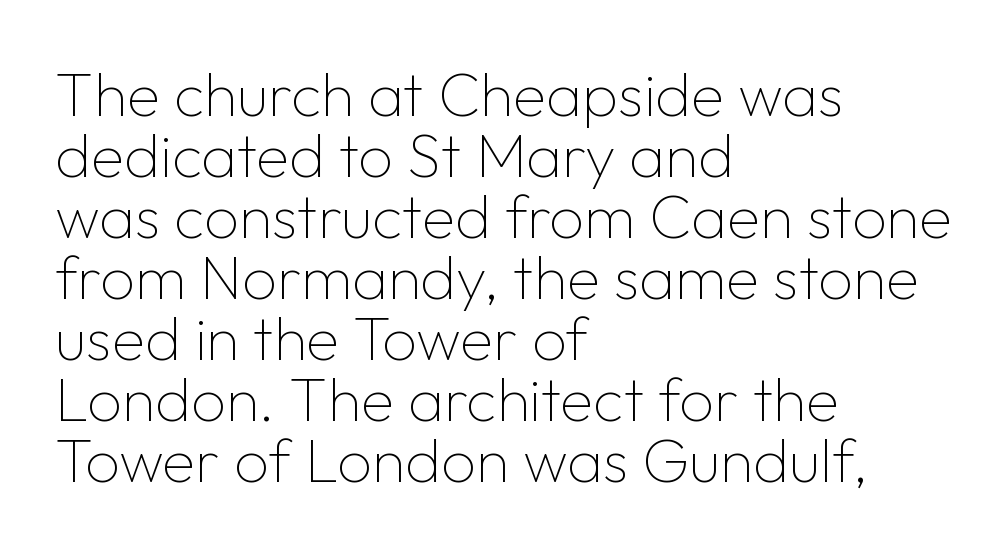
Q: Is the text bold? A: No.
Q: Is the text italic (slanted)? A: No, it is upright.
Q: Is the typeface a serif or a sans-serif typeface? A: Sans-serif.
Q: Is the text underlined? A: No.
Q: How is the paragraph aligned? A: Left-aligned.
Q: Is the spacing between letters normal or unusually wide? A: Normal.
Q: Is the spacing between lines tight, normal or loose? A: Tight.
Q: Width (condensed, normal, or wide)? A: Normal.
Q: Stroke contrast? A: Low.
Q: x-height? A: Medium.
Q: Monospaced? A: No.
